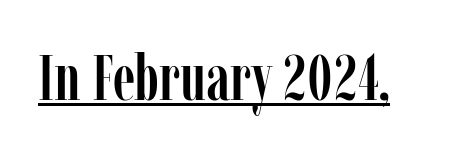
Q: Is the text italic (slanted)? A: No, it is upright.
Q: Is the typeface a serif or a sans-serif typeface? A: Serif.
Q: Is the text underlined? A: Yes.
Q: Is the spacing between letters normal or unusually wide? A: Normal.
Q: Width (condensed, normal, or wide)? A: Condensed.
Q: Stroke contrast? A: Low.
Q: x-height? A: Medium.
Q: Monospaced? A: No.
